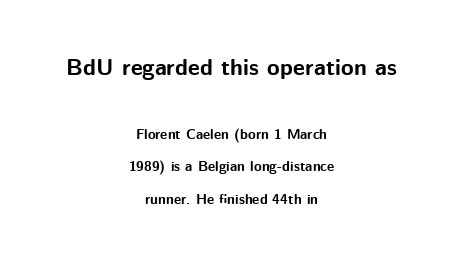
The image shows 23 px bold type, upright; set centered, loose line spacing (2.32x), normal letter spacing, not underlined; the first (top) block is 1.64x larger.
